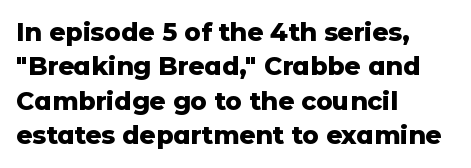
Plain, unruled lines of type. Italic: no, the glyphs are upright roman. The face used here has the dense, thick strokes of a bold. Compared with typical paragraphs, the rows here are spaced about the same. The paragraph has a hard left edge and a soft right edge. Here the glyphs are tracked normally, forming tight word shapes.
